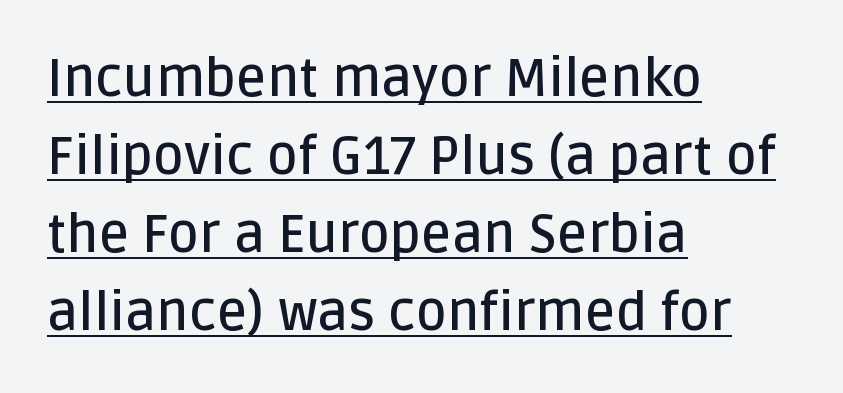
The line texture is even and compact thanks to regular tracking. Type style note: lacks serifs. Semibold letterforms, between regular and bold. Compared with typical paragraphs, the rows here are spaced about the same.
